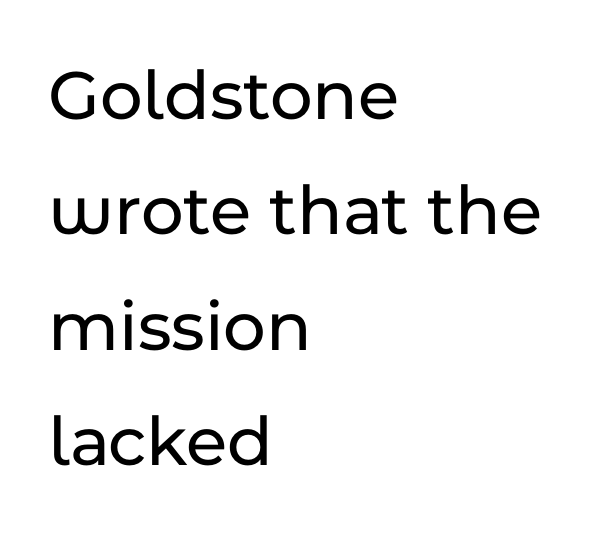
Q: Is the text italic (slanted)? A: No, it is upright.
Q: Is the typeface a serif or a sans-serif typeface? A: Sans-serif.
Q: Is the text underlined? A: No.
Q: How is the paragraph aligned? A: Left-aligned.
Q: Is the spacing between letters normal or unusually wide? A: Normal.
Q: Is the spacing between lines tight, normal or loose? A: Normal.
Q: Width (condensed, normal, or wide)? A: Normal.
Q: Stroke contrast? A: Low.
Q: x-height? A: Medium.
Q: Monospaced? A: No.
